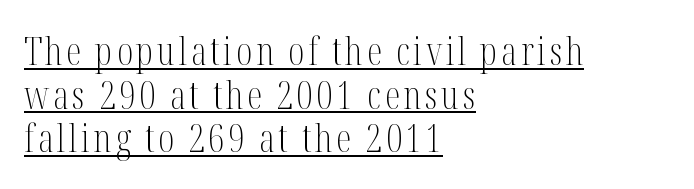
{"serif": "yes", "italic": "no", "bold": "no", "weight": "light", "width": "condensed", "stroke_contrast": "medium", "x_height": "medium", "monospaced": "no", "underline": "yes", "align": "left", "line_spacing": "tight", "line_spacing_ratio": 1.15, "glyph_px": 38}
